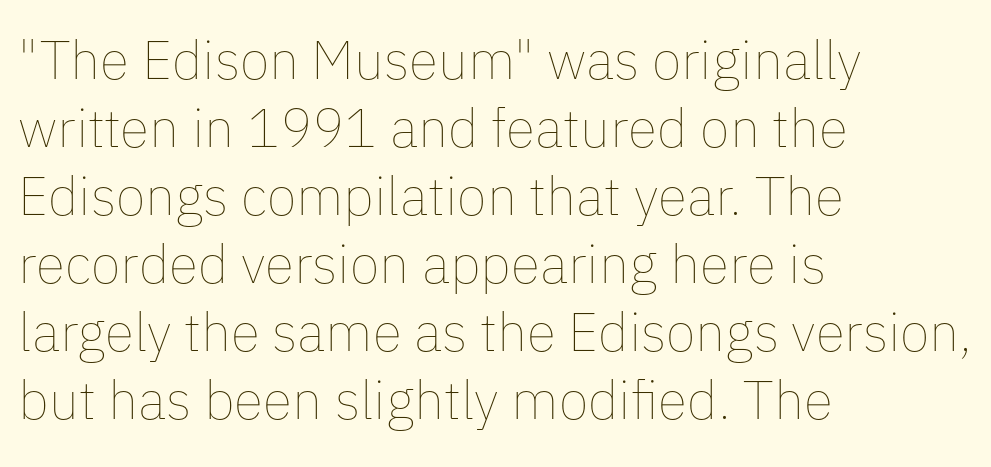
{"italic": "no", "bold": "no", "weight": "thin", "width": "normal", "stroke_contrast": "low", "x_height": "medium", "monospaced": "no", "underline": "no", "align": "left", "line_spacing": "normal", "line_spacing_ratio": 1.26, "letter_spacing": "normal", "letter_spacing_em": 0.0, "glyph_px": 54}
